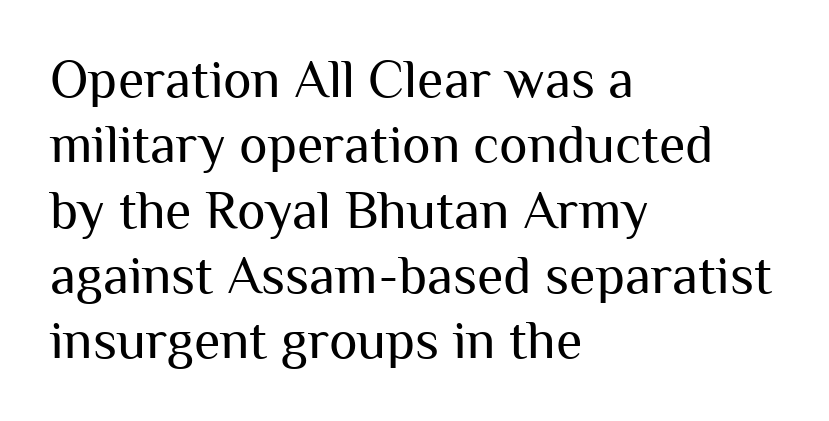
{"serif": "no", "italic": "no", "bold": "no", "weight": "regular", "width": "normal", "stroke_contrast": "medium", "x_height": "medium", "monospaced": "no", "underline": "no", "align": "left", "line_spacing_ratio": 1.21, "letter_spacing": "normal", "letter_spacing_em": 0.0, "glyph_px": 54}
